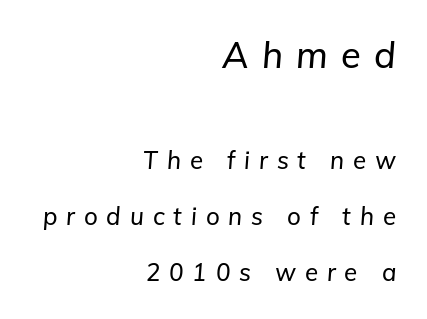
The image shows 36 px text type, italic (leaning right); set right-aligned, loose line spacing (2.34x), unusually wide letter spacing (+0.37 em), not underlined; the first (top) block is 1.5x larger; low stroke contrast and a medium x-height.
